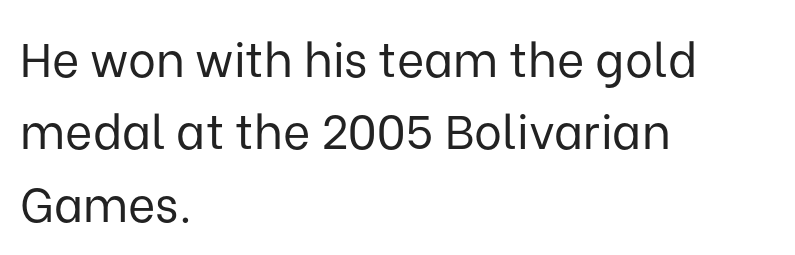
The image shows 47 px regular-weight sans-serif type, upright; set left-aligned, normal line spacing (1.54x), normal letter spacing, not underlined; low stroke contrast and a medium x-height.
